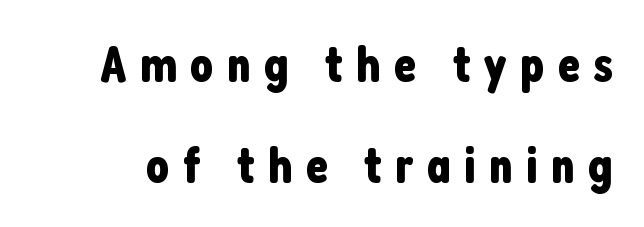
The image shows 52 px condensed sans-serif type, upright; set loose line spacing (1.94x), unusually wide letter spacing (+0.25 em), not underlined; low stroke contrast and a medium x-height.
